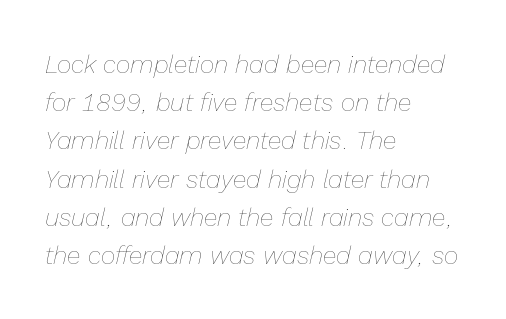
The image shows 25 px text type, italic (leaning right); set left-aligned, normal line spacing (1.53x), normal letter spacing, not underlined.
